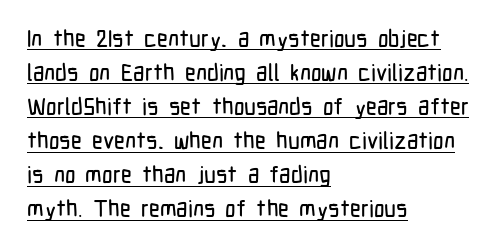
This sample keeps an unexceptional amount of space between lines. A roman cut, with each character standing at attention. A baseline rule has been typeset under these characters. Horizontal alignment here is leftward, the default for most running prose. The type is set solid horizontally, with unmodified tracking.
